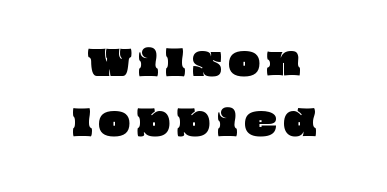
{"width": "wide", "stroke_contrast": "low", "x_height": "large", "monospaced": "no", "underline": "no", "align": "center", "line_spacing_ratio": 1.82, "letter_spacing": "wide", "letter_spacing_em": 0.22, "glyph_px": 33}
